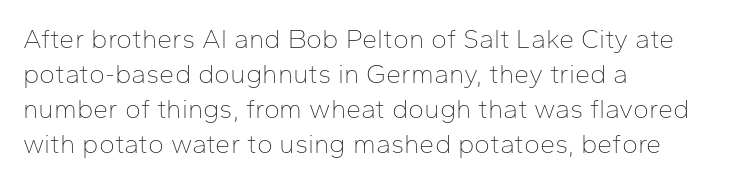
Style check: upright. Plain, unruled lines of type. The paragraph has a hard left edge and a soft right edge. This rendering leaves character spacing at its baseline value. A typesetter would call this leading conventional body-copy spacing. These glyphs show unthickened strokes, regular width or finer.
